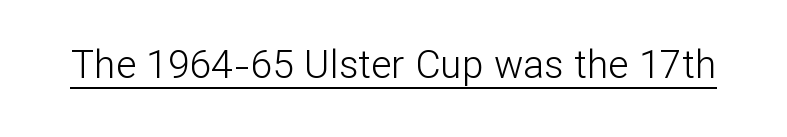
Note the varied advance widths — an 'i' is clearly narrower than an 'm'. Every stem runs plumb, perpendicular to the baseline. Emphasis is given by a line drawn under the lettering. Tracking value appears to be zero — textbook default spacing.
